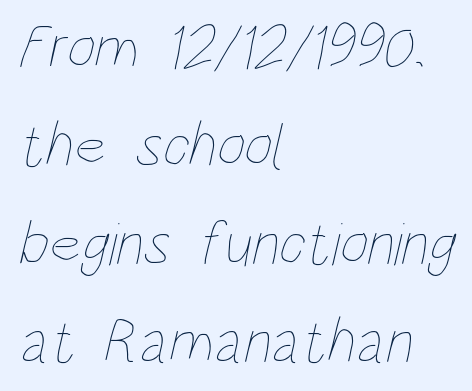
Q: Is the text bold? A: No.
Q: Is the text underlined? A: No.
Q: How is the paragraph aligned? A: Left-aligned.
Q: Is the spacing between letters normal or unusually wide? A: Normal.
Q: Is the spacing between lines tight, normal or loose? A: Normal.
Q: Width (condensed, normal, or wide)? A: Condensed.
Q: Stroke contrast? A: Low.
Q: x-height? A: Large.
Q: Monospaced? A: No.
